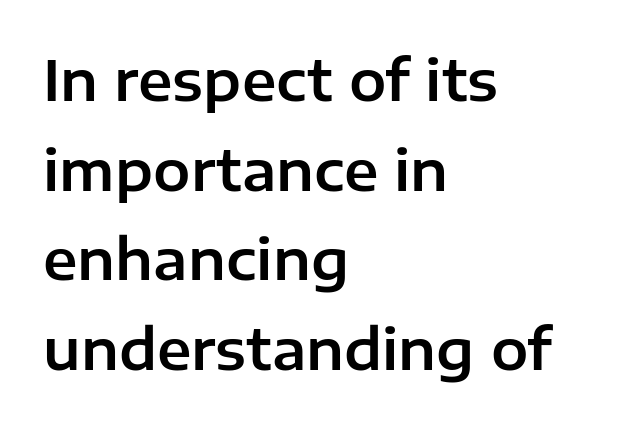
{"serif": "no", "italic": "no", "width": "normal", "stroke_contrast": "low", "x_height": "medium", "monospaced": "no", "underline": "no", "align": "left", "line_spacing": "normal", "line_spacing_ratio": 1.6, "letter_spacing": "normal", "letter_spacing_em": 0.0, "glyph_px": 56}
